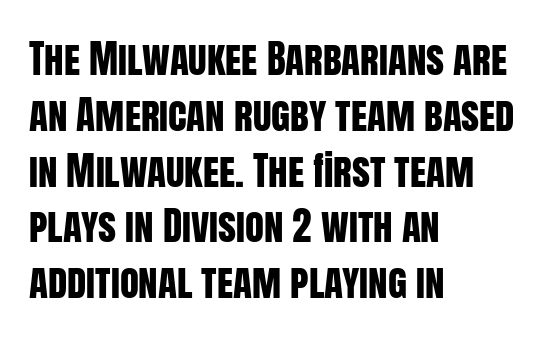
{"serif": "no", "italic": "no", "width": "condensed", "stroke_contrast": "low", "x_height": "large", "monospaced": "no", "underline": "no", "align": "left", "line_spacing": "normal", "line_spacing_ratio": 1.43, "letter_spacing": "normal", "letter_spacing_em": 0.0, "glyph_px": 39}
